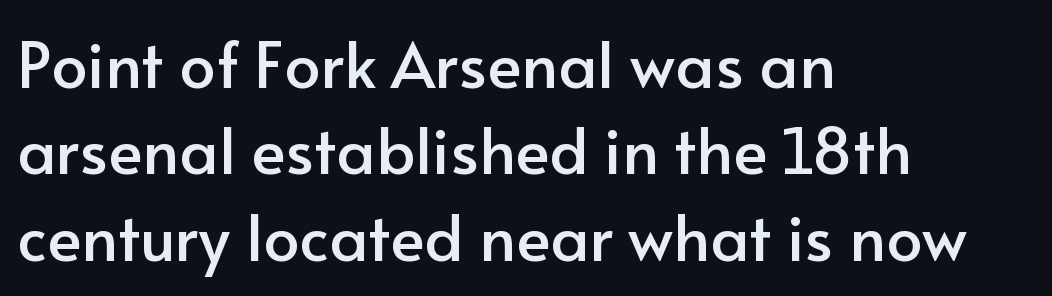
In terms of leading, this rendering sits right in the middle. Is this a fixed-width face? No — the glyphs have proportional, varying widths. The letters stand upright; this is a roman face. Tracking value appears to be zero — textbook default spacing.
